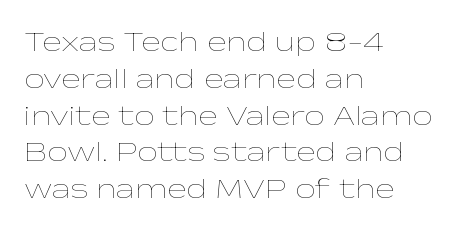
These lines sit exactly where default settings would place them. These lines are rendered in a variable-pitch font. The rendering anchors every line to the left-hand side. Bold? No — there's no thickening of the strokes.
